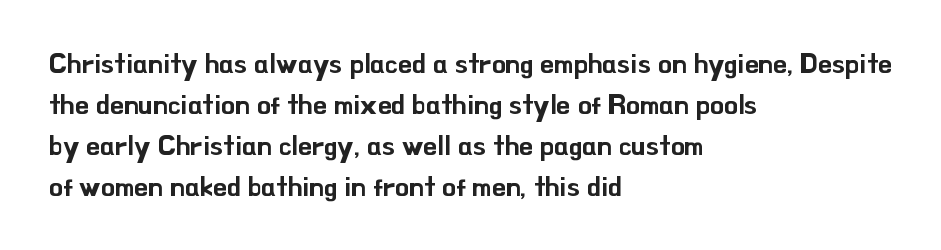
The image shows 28 px sans-serif type, upright; set left-aligned, normal line spacing (1.46x), normal letter spacing, not underlined; low stroke contrast and a small x-height.
